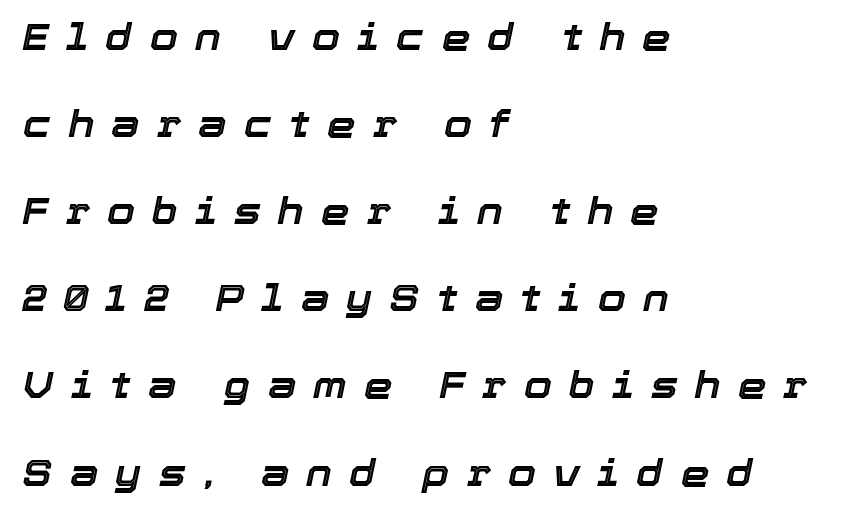
The image shows 36 px text type, italic (leaning right); set left-aligned, loose line spacing (2.42x), unusually wide letter spacing (+0.48 em), not underlined; a medium x-height.
